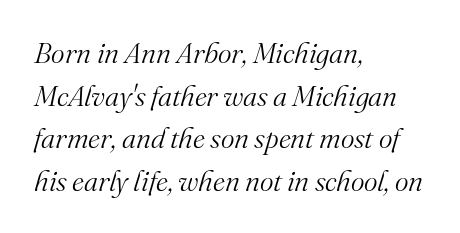
Q: Is the text bold? A: No.
Q: Is the text italic (slanted)? A: Yes, it leans right by about 16 degrees.
Q: Is the typeface a serif or a sans-serif typeface? A: Serif.
Q: Is the text underlined? A: No.
Q: How is the paragraph aligned? A: Left-aligned.
Q: Is the spacing between letters normal or unusually wide? A: Normal.
Q: Is the spacing between lines tight, normal or loose? A: Normal.
Q: Width (condensed, normal, or wide)? A: Normal.
Q: Stroke contrast? A: Medium.
Q: x-height? A: Small.
Q: Monospaced? A: No.
